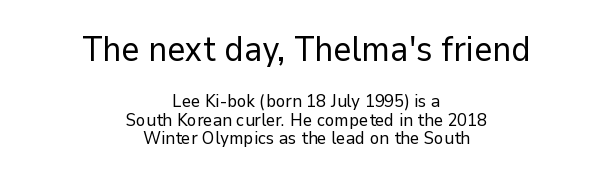
{"serif": "no", "italic": "no", "bold": "no", "weight": "regular", "width": "normal", "stroke_contrast": "low", "x_height": "medium", "monospaced": "no", "underline": "no", "align": "center", "line_spacing": "tight", "line_spacing_ratio": 1.01, "letter_spacing": "normal", "letter_spacing_em": 0.0, "larger_block": "first", "size_ratio": 1.94, "glyph_px": 35}
